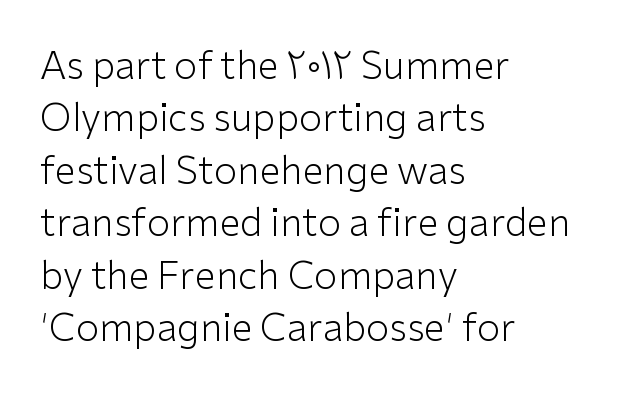
Does the copy run flush right? No — it runs flush left. The type sits square on the baseline with zero lean. Letter spacing: default. Just letters on the line, the space beneath them empty.
